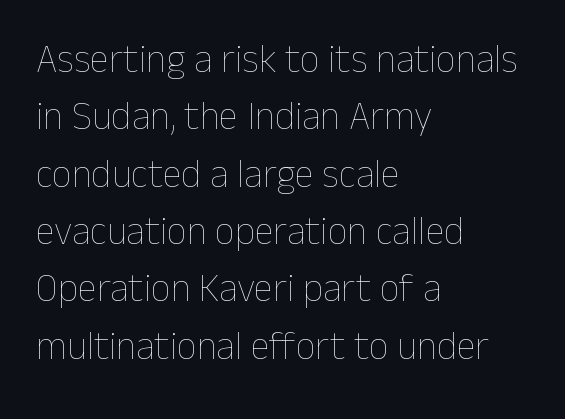
The image shows 39 px thin type, upright; set left-aligned, normal line spacing (1.47x), normal letter spacing, not underlined; low stroke contrast and a medium x-height.
